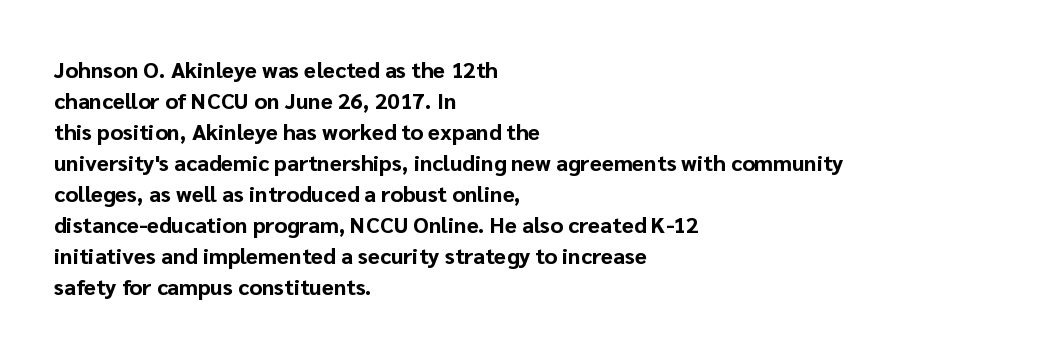
Q: Is the text bold? A: Yes.
Q: Is the text italic (slanted)? A: No, it is upright.
Q: Is the text underlined? A: No.
Q: How is the paragraph aligned? A: Left-aligned.
Q: Is the spacing between letters normal or unusually wide? A: Normal.
Q: Is the spacing between lines tight, normal or loose? A: Normal.
